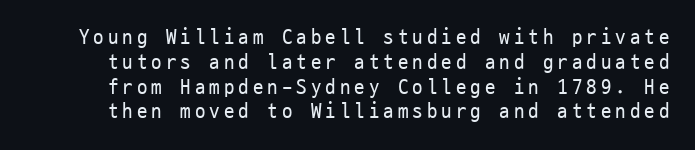
Q: Is the text bold? A: No.
Q: Is the text italic (slanted)? A: No, it is upright.
Q: Is the text underlined? A: No.
